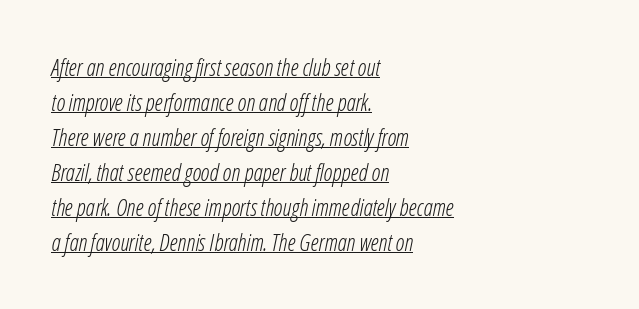
The image shows 23 px text type, italic (leaning right); set left-aligned, normal line spacing (1.52x), normal letter spacing, underlined.
